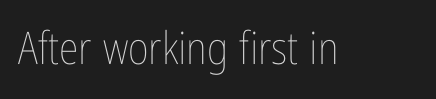
Q: Is the text bold? A: No.
Q: Is the text italic (slanted)? A: No, it is upright.
Q: Is the text underlined? A: No.
Q: Is the spacing between letters normal or unusually wide? A: Normal.
Q: Width (condensed, normal, or wide)? A: Condensed.
Q: Stroke contrast? A: Low.
Q: x-height? A: Medium.
Q: Monospaced? A: No.
